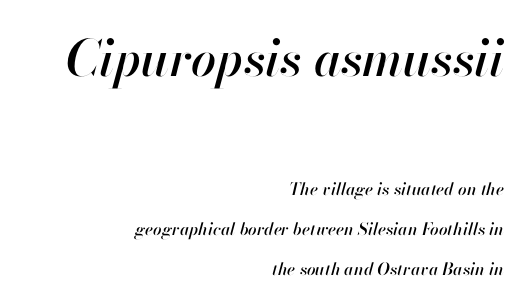
If you squint, the top block still reads clearly — it's the larger of the two. Is the type slanted? Yes — the strokes lean at a clear angle. Type without underlining. Leading: increased. In CSS terms this would be text-align: right.
